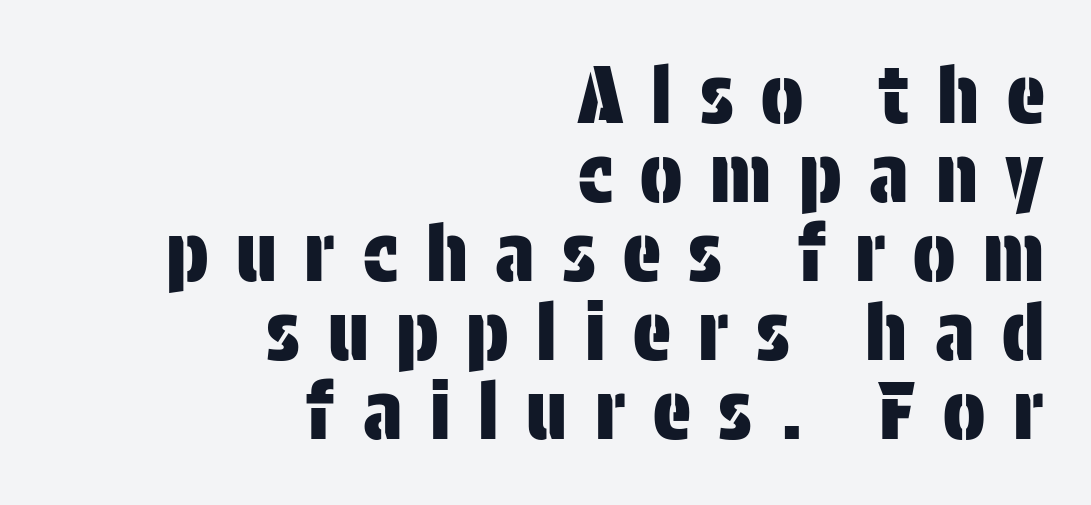
The image shows 79 px condensed sans-serif type, upright; set right-aligned, tight line spacing (1.0x), unusually wide letter spacing (+0.35 em), not underlined; low stroke contrast and a large x-height.
